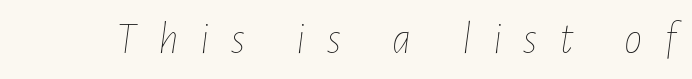
{"italic": "yes", "lean": "right", "slant_degrees": 7, "bold": "no", "weight": "thin", "width": "condensed", "stroke_contrast": "low", "x_height": "medium", "monospaced": "no", "underline": "no", "letter_spacing": "wide", "letter_spacing_em": 0.47, "glyph_px": 46}
